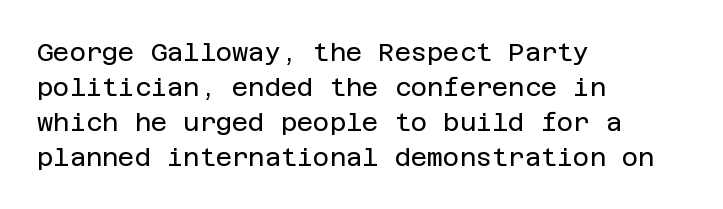
Nobody drew a line under any word here. The passage is arranged the way most books set body copy — flush left. Is the stroke heavy? The answer is a plain regular-or-lighter. Nobody touched the tracking dial on this one. A roman cut, with each character standing at attention. The space between consecutive lines is moderate.
